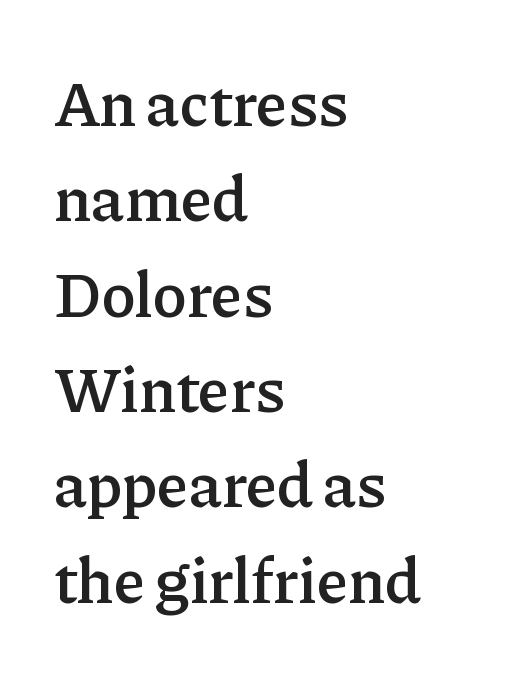
Ascenders rise straight up at ninety degrees. Here the designer chose a conventional face with non-uniform glyph widths. Students, observe: this is what conventionally led text looks like. No extra tracking has been applied to these lines. Check under the words: just untouched page.
